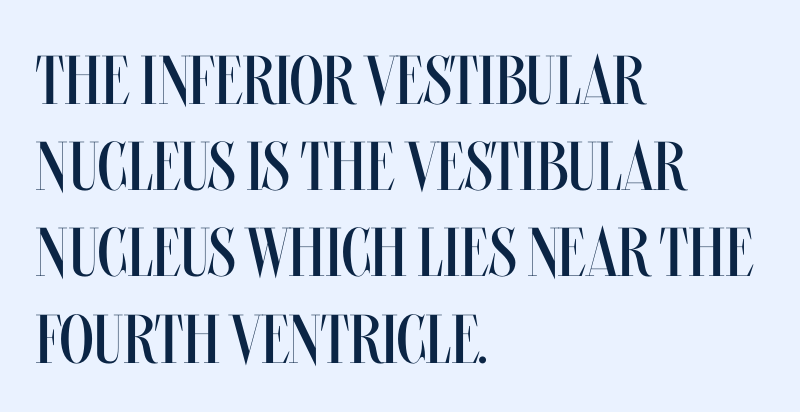
The area under the type is left untouched. Looks like regular typesetting: each glyph gets only the width it needs. Horizontally, the lines are justified to the leading edge only. The designer left line spacing at the default. The face used here is rendered with its standard letterfit. Unlike italic type, these characters show no tilt at all.
